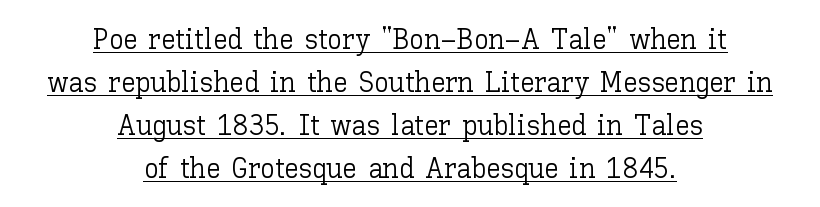
The image shows 29 px light type, upright; set centered, normal line spacing (1.48x), normal letter spacing, underlined; low stroke contrast and a medium x-height.
